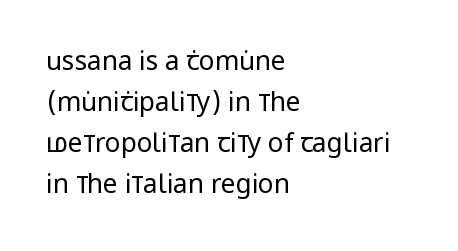
The image shows 26 px text type, upright; set left-aligned, normal line spacing (1.58x), normal letter spacing, not underlined.
